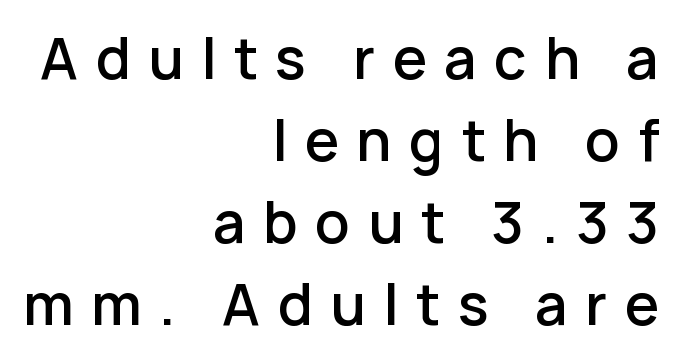
The image shows 55 px semibold sans-serif type, upright; set right-aligned, normal line spacing (1.49x), unusually wide letter spacing (+0.32 em), not underlined; low stroke contrast and a medium x-height.
